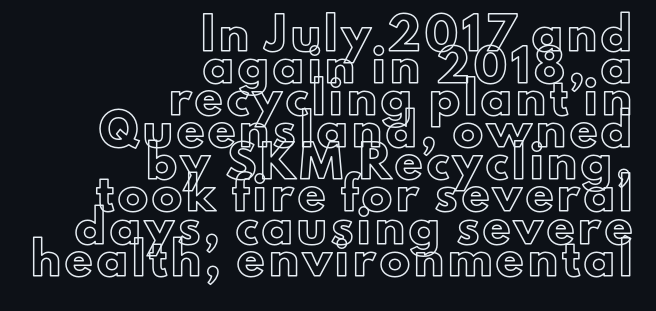
Q: Is the text italic (slanted)? A: No, it is upright.
Q: Is the text underlined? A: No.
Q: How is the paragraph aligned? A: Right-aligned.
Q: Is the spacing between lines tight, normal or loose? A: Tight.
Q: Width (condensed, normal, or wide)? A: Normal.
Q: x-height? A: Small.
Q: Monospaced? A: No.
